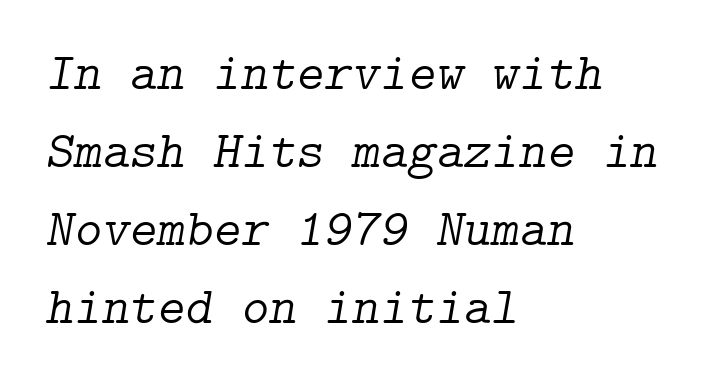
The image shows 53 px light serif type, italic (leaning right); set left-aligned, normal line spacing (1.47x), normal letter spacing, not underlined; low stroke contrast and a medium x-height.
